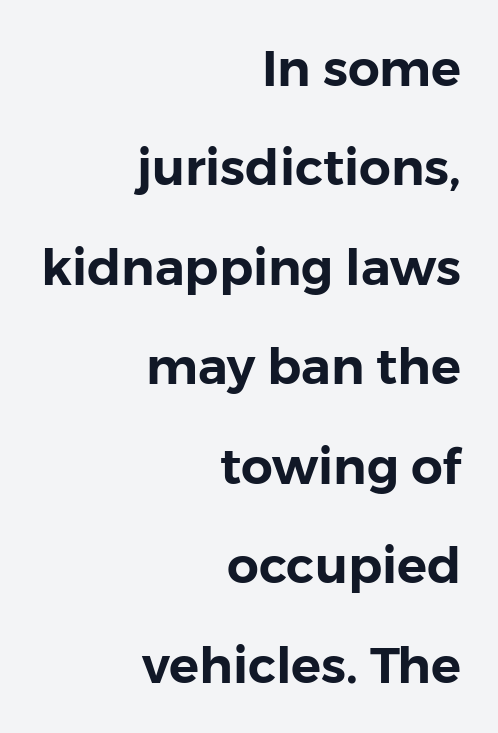
Q: Is the text italic (slanted)? A: No, it is upright.
Q: Is the typeface a serif or a sans-serif typeface? A: Sans-serif.
Q: Is the text underlined? A: No.
Q: How is the paragraph aligned? A: Right-aligned.
Q: Is the spacing between letters normal or unusually wide? A: Normal.
Q: Is the spacing between lines tight, normal or loose? A: Loose.
Q: Width (condensed, normal, or wide)? A: Normal.
Q: Stroke contrast? A: Low.
Q: x-height? A: Medium.
Q: Monospaced? A: No.
